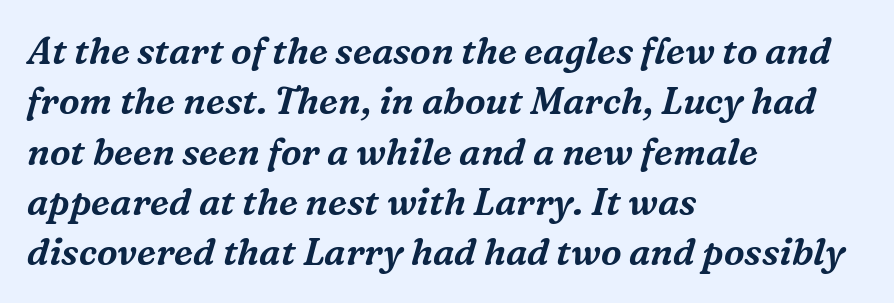
{"serif": "yes", "italic": "yes", "lean": "right", "slant_degrees": 16, "width": "normal", "stroke_contrast": "medium", "x_height": "medium", "monospaced": "no", "underline": "no", "align": "left", "line_spacing": "normal", "line_spacing_ratio": 1.36, "letter_spacing": "normal", "letter_spacing_em": 0.0, "glyph_px": 37}
